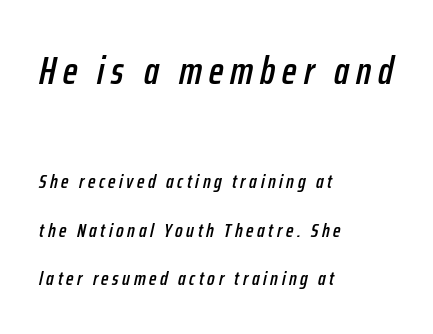
{"italic": "yes", "lean": "right", "slant_degrees": 12, "width": "condensed", "stroke_contrast": "low", "x_height": "medium", "monospaced": "no", "underline": "no", "align": "left", "line_spacing": "loose", "line_spacing_ratio": 2.43, "larger_block": "first", "size_ratio": 1.95, "glyph_px": 39}
